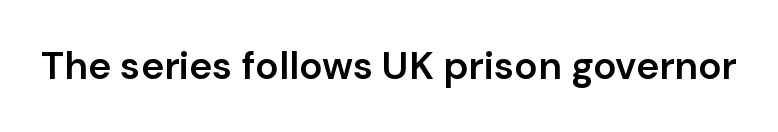
The image shows 39 px semibold sans-serif type, upright; set normal letter spacing, not underlined; low stroke contrast and a medium x-height.
